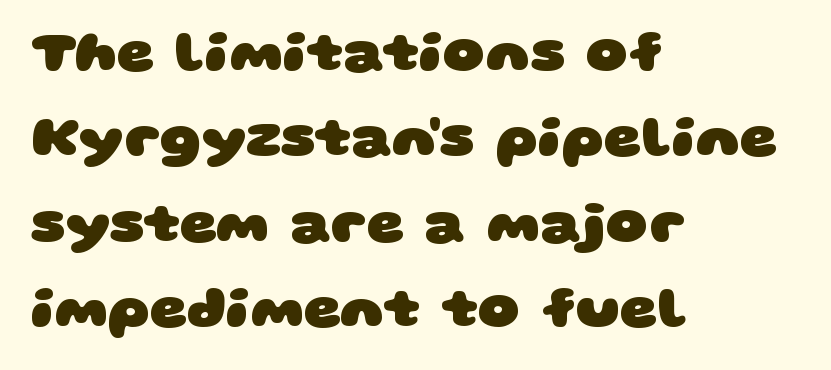
Q: Is the text bold? A: Yes.
Q: Is the typeface a serif or a sans-serif typeface? A: Sans-serif.
Q: Is the text underlined? A: No.
Q: How is the paragraph aligned? A: Left-aligned.
Q: Is the spacing between letters normal or unusually wide? A: Normal.
Q: Is the spacing between lines tight, normal or loose? A: Normal.
Q: Width (condensed, normal, or wide)? A: Wide.
Q: Stroke contrast? A: Low.
Q: x-height? A: Large.
Q: Monospaced? A: No.
